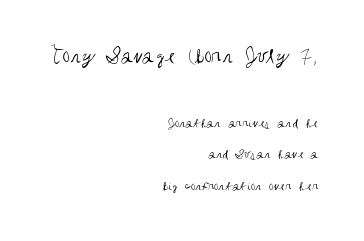
The image shows 23 px text type; set right-aligned, loose line spacing (2.27x), normal letter spacing, not underlined; the first (top) block is 1.64x larger.
